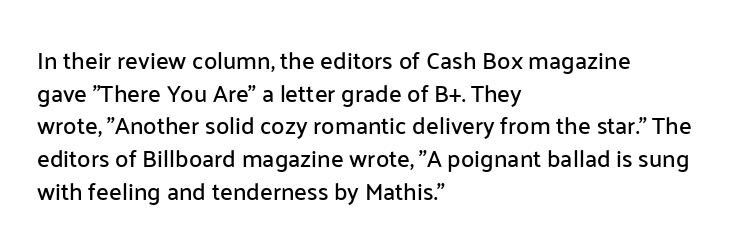
Q: Is the text italic (slanted)? A: No, it is upright.
Q: Is the text underlined? A: No.
Q: How is the paragraph aligned? A: Left-aligned.
Q: Is the spacing between letters normal or unusually wide? A: Normal.
Q: Is the spacing between lines tight, normal or loose? A: Normal.
